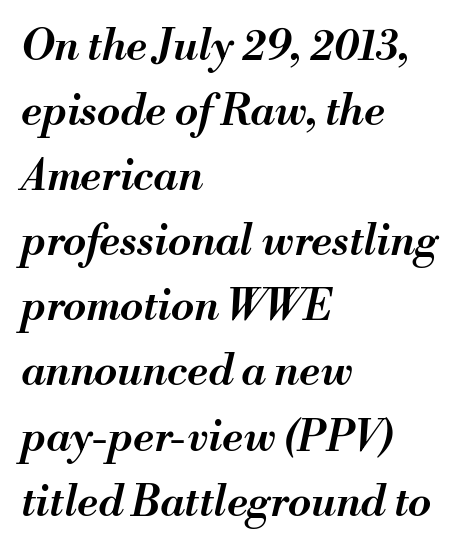
The image shows 42 px semibold type, italic (leaning right); set left-aligned, normal line spacing (1.55x), normal letter spacing, not underlined; medium stroke contrast and a small x-height.
